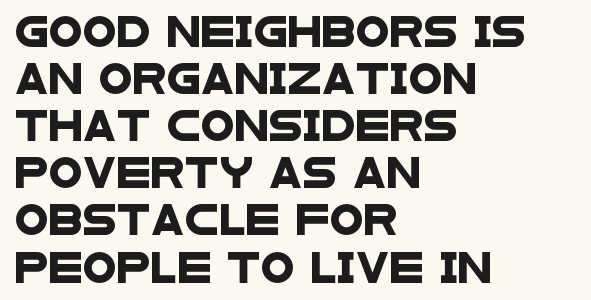
Q: Is the typeface a serif or a sans-serif typeface? A: Sans-serif.
Q: Is the text underlined? A: No.
Q: How is the paragraph aligned? A: Left-aligned.
Q: Is the spacing between letters normal or unusually wide? A: Normal.
Q: Is the spacing between lines tight, normal or loose? A: Normal.
Q: Width (condensed, normal, or wide)? A: Wide.
Q: Stroke contrast? A: Low.
Q: x-height? A: Large.
Q: Monospaced? A: No.
